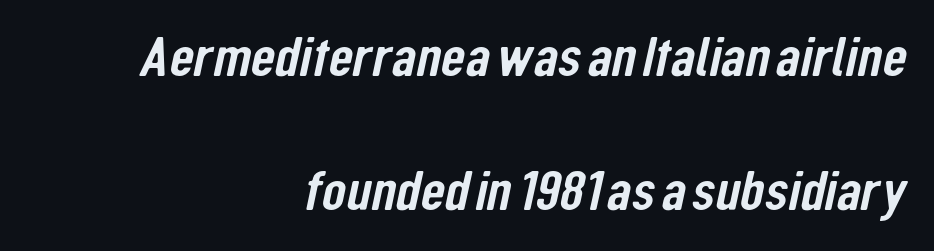
Q: Is the typeface a serif or a sans-serif typeface? A: Sans-serif.
Q: Is the text underlined? A: No.
Q: How is the paragraph aligned? A: Right-aligned.
Q: Is the spacing between letters normal or unusually wide? A: Normal.
Q: Is the spacing between lines tight, normal or loose? A: Loose.
Q: Width (condensed, normal, or wide)? A: Condensed.
Q: Stroke contrast? A: Low.
Q: x-height? A: Medium.
Q: Monospaced? A: No.
